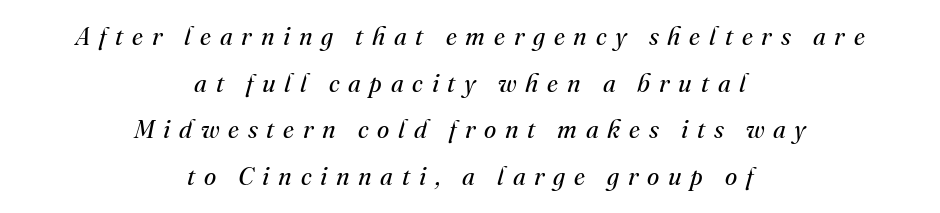
{"italic": "yes", "lean": "right", "slant_degrees": 16, "bold": "no", "underline": "no", "align": "center", "line_spacing_ratio": 1.87, "letter_spacing": "wide", "letter_spacing_em": 0.35, "glyph_px": 25}
